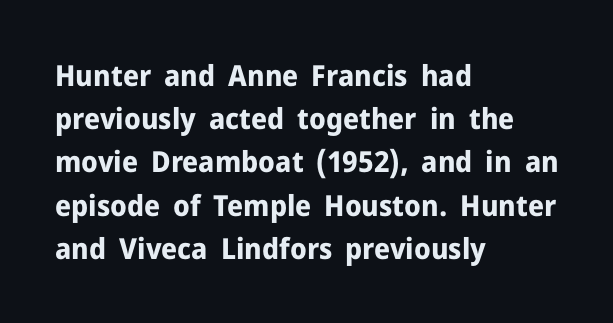
{"serif": "no", "italic": "no", "bold": "yes", "weight": "bold", "width": "normal", "stroke_contrast": "low", "x_height": "medium", "monospaced": "no", "underline": "no", "align": "left", "line_spacing": "normal", "line_spacing_ratio": 1.49, "letter_spacing": "normal", "letter_spacing_em": 0.0, "glyph_px": 29}
